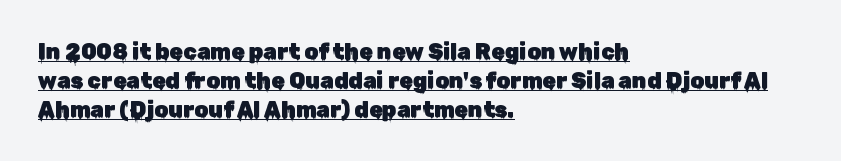
Q: Is the text italic (slanted)? A: No, it is upright.
Q: Is the text underlined? A: Yes.
Q: How is the paragraph aligned? A: Left-aligned.
Q: Is the spacing between letters normal or unusually wide? A: Normal.
Q: Is the spacing between lines tight, normal or loose? A: Normal.
